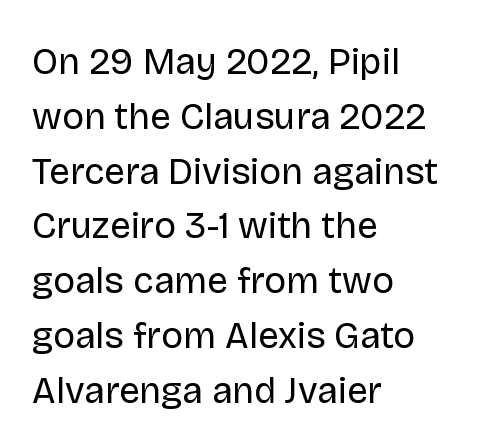
{"serif": "no", "italic": "no", "bold": "no", "weight": "regular", "width": "normal", "stroke_contrast": "low", "x_height": "large", "monospaced": "no", "underline": "no", "align": "left", "line_spacing": "normal", "line_spacing_ratio": 1.48, "letter_spacing": "normal", "letter_spacing_em": 0.0, "glyph_px": 37}
